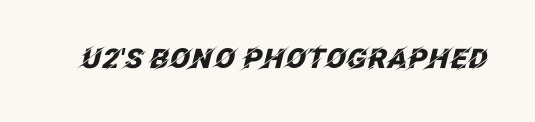
Q: Is the text bold? A: Yes.
Q: Is the text italic (slanted)? A: Yes, it leans right by about 12 degrees.
Q: Is the text underlined? A: No.
Q: Is the spacing between letters normal or unusually wide? A: Normal.
